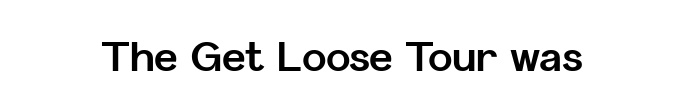
The image shows 41 px bold sans-serif type, upright; set normal letter spacing, not underlined; low stroke contrast and a medium x-height.
